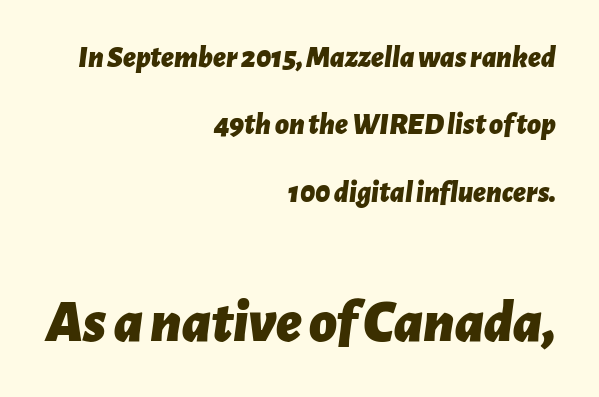
Q: Is the text bold? A: Yes.
Q: Is the text italic (slanted)? A: Yes, it leans right by about 7 degrees.
Q: Is the text underlined? A: No.
Q: How is the paragraph aligned? A: Right-aligned.
Q: Is the spacing between letters normal or unusually wide? A: Normal.
Q: Is the spacing between lines tight, normal or loose? A: Loose.
Q: Which block of text is set in a larger size, the first (top) or the second (bottom)? A: The second (bottom) one.
Q: Width (condensed, normal, or wide)? A: Normal.
Q: Stroke contrast? A: Low.
Q: x-height? A: Medium.
Q: Monospaced? A: No.
